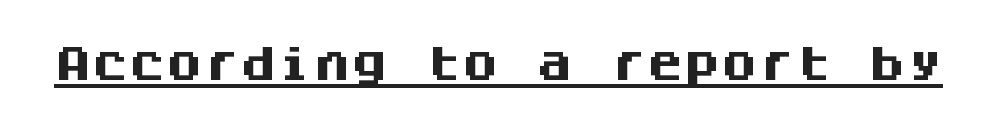
Q: Is the text bold? A: Yes.
Q: Is the text italic (slanted)? A: No, it is upright.
Q: Is the typeface a serif or a sans-serif typeface? A: Sans-serif.
Q: Is the text underlined? A: Yes.
Q: Is the spacing between letters normal or unusually wide? A: Normal.
Q: Width (condensed, normal, or wide)? A: Normal.
Q: Stroke contrast? A: Medium.
Q: x-height? A: Large.
Q: Monospaced? A: Yes.
